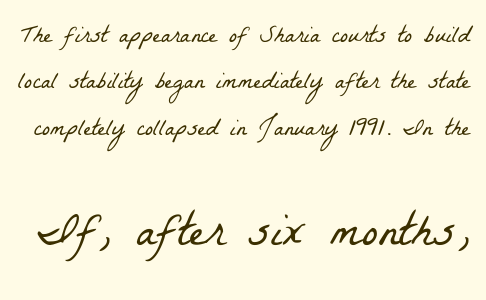
{"serif": "yes", "bold": "no", "weight": "light", "width": "condensed", "stroke_contrast": "low", "x_height": "medium", "monospaced": "no", "underline": "no", "line_spacing": "loose", "line_spacing_ratio": 1.93, "letter_spacing": "normal", "letter_spacing_em": 0.0, "larger_block": "second", "size_ratio": 2.0, "glyph_px": 48}
